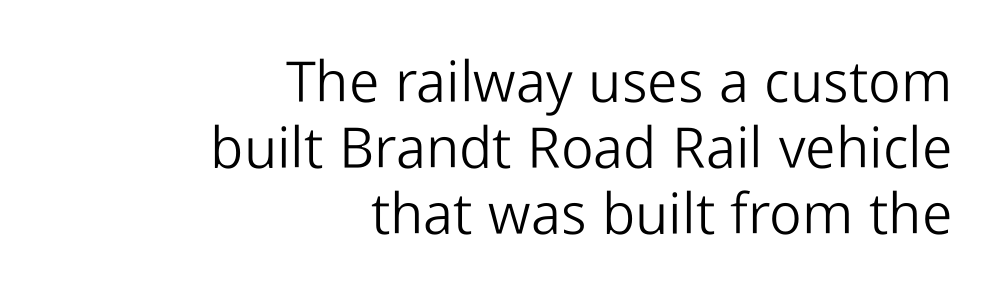
{"serif": "no", "italic": "no", "bold": "no", "weight": "light", "width": "normal", "stroke_contrast": "low", "x_height": "medium", "monospaced": "no", "underline": "no", "align": "right", "line_spacing_ratio": 1.16, "letter_spacing": "normal", "letter_spacing_em": 0.0, "glyph_px": 57}
